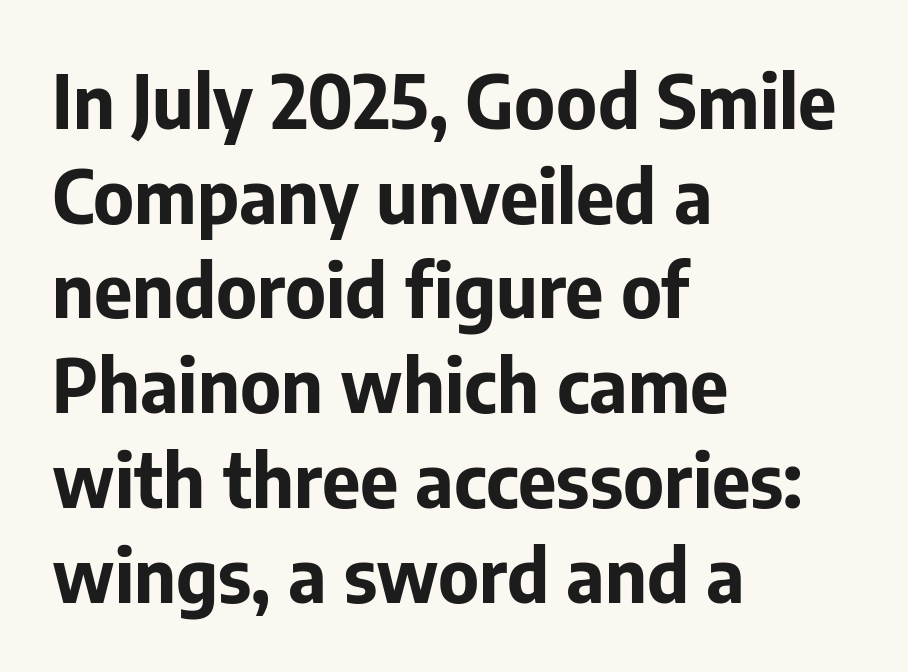
Q: Is the text bold? A: Yes.
Q: Is the text italic (slanted)? A: No, it is upright.
Q: Is the typeface a serif or a sans-serif typeface? A: Sans-serif.
Q: Is the text underlined? A: No.
Q: How is the paragraph aligned? A: Left-aligned.
Q: Is the spacing between letters normal or unusually wide? A: Normal.
Q: Is the spacing between lines tight, normal or loose? A: Normal.
Q: Width (condensed, normal, or wide)? A: Normal.
Q: Stroke contrast? A: Low.
Q: x-height? A: Medium.
Q: Monospaced? A: No.
